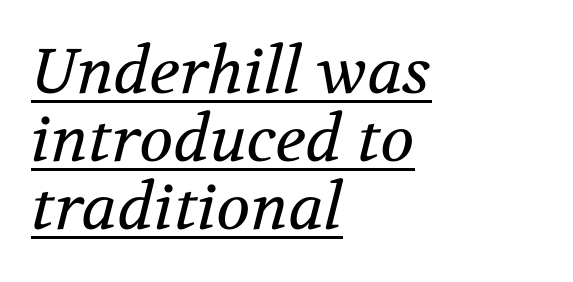
The specimen reads as italic at a glance. Horizontal alignment here is leftward, the default for most running prose. The letters look calm and open, with moderate or lighter stems. Whoever set this chose condensed vertical rhythm over breathing room. Do the characters align in a grid? No, the font is proportional.
